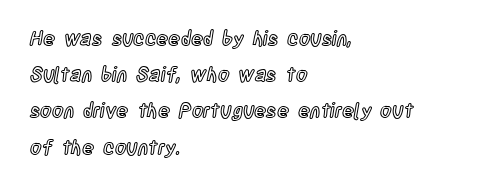
Visually the block forms a straight wall on the left and a jagged coastline on the right. The letterforms sit shoulder to shoulder at normal distance. The glyphs are unaccompanied by any horizontal stroke below them.
